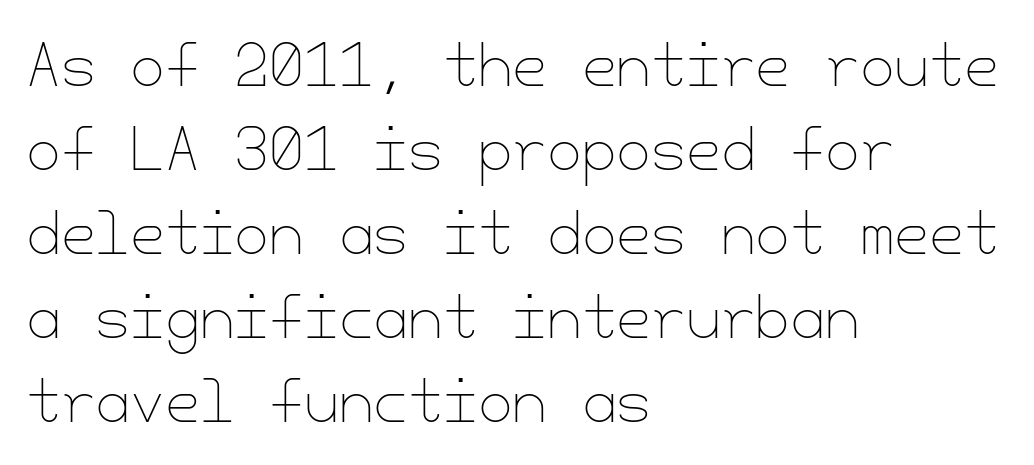
The strokes are not fattened; the text isn't bold. Quick note: not italic, upright. Characters follow at the spacing the type designer built in. The string is rendered with underlining switched off.
